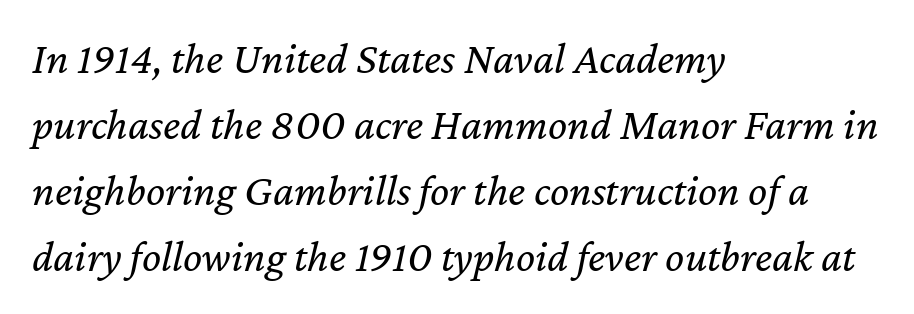
{"italic": "yes", "lean": "right", "slant_degrees": 12, "bold": "no", "weight": "regular", "width": "normal", "stroke_contrast": "low", "x_height": "medium", "monospaced": "no", "underline": "no", "align": "left", "line_spacing": "normal", "line_spacing_ratio": 1.47, "letter_spacing": "normal", "letter_spacing_em": 0.0, "glyph_px": 45}
